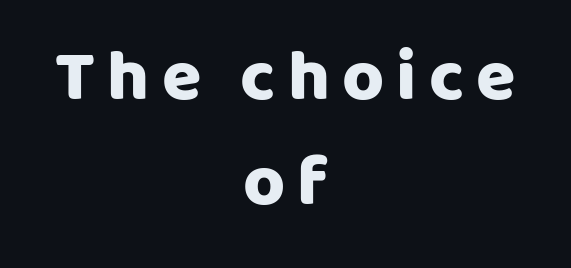
The image shows 72 px sans-serif type, upright; set centered, normal line spacing (1.46x), not underlined; low stroke contrast and a large x-height.
